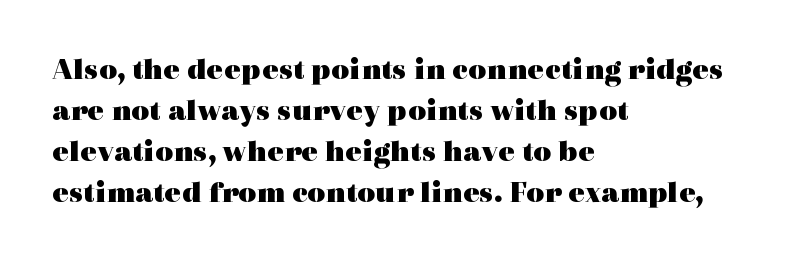
Q: Is the text bold? A: Yes.
Q: Is the text italic (slanted)? A: No, it is upright.
Q: Is the typeface a serif or a sans-serif typeface? A: Serif.
Q: Is the text underlined? A: No.
Q: How is the paragraph aligned? A: Left-aligned.
Q: Is the spacing between letters normal or unusually wide? A: Normal.
Q: Is the spacing between lines tight, normal or loose? A: Normal.
Q: Width (condensed, normal, or wide)? A: Wide.
Q: x-height? A: Medium.
Q: Monospaced? A: No.
